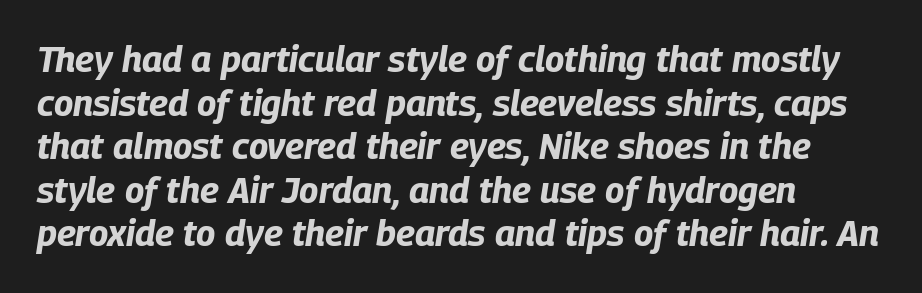
Q: Is the text bold? A: Yes.
Q: Is the text italic (slanted)? A: Yes, it leans right by about 9 degrees.
Q: Is the text underlined? A: No.
Q: How is the paragraph aligned? A: Left-aligned.
Q: Is the spacing between letters normal or unusually wide? A: Normal.
Q: Width (condensed, normal, or wide)? A: Condensed.
Q: Stroke contrast? A: Low.
Q: x-height? A: Large.
Q: Monospaced? A: No.
